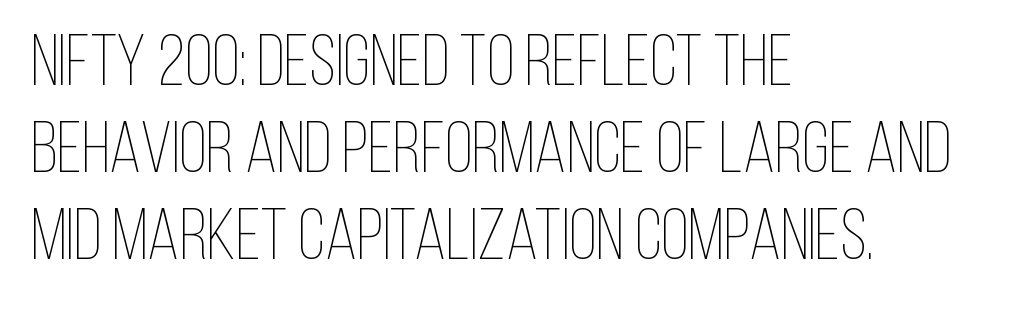
The lines are quadded left. A quiet, ordinary-to-light weight characterises the typeface. There is no visible air inserted between adjacent glyphs. Descenders hang freely into open space. Do the characters align in a grid? No, the font is proportional.
